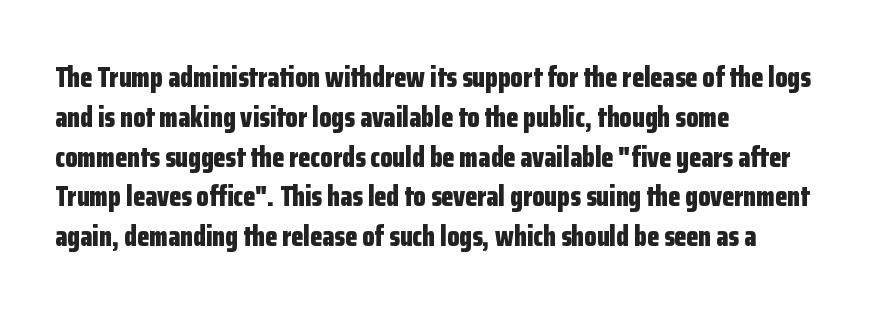
The image shows 28 px bold, condensed sans-serif type, upright; set left-aligned, normal line spacing (1.42x), normal letter spacing, not underlined; low stroke contrast and a medium x-height.
